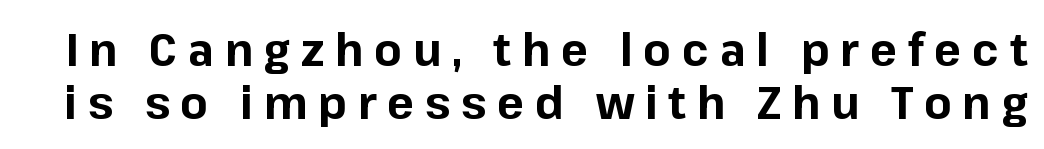
Q: Is the text bold? A: Yes.
Q: Is the text italic (slanted)? A: No, it is upright.
Q: Is the typeface a serif or a sans-serif typeface? A: Sans-serif.
Q: Is the text underlined? A: No.
Q: Is the spacing between letters normal or unusually wide? A: Unusually wide.
Q: Width (condensed, normal, or wide)? A: Normal.
Q: Stroke contrast? A: Low.
Q: x-height? A: Medium.
Q: Monospaced? A: No.
